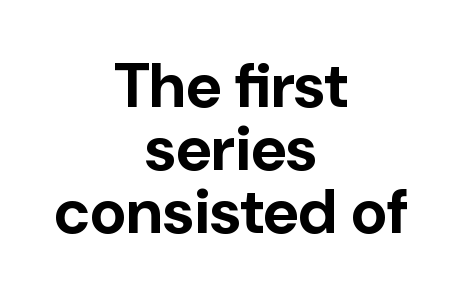
Q: Is the text bold? A: Yes.
Q: Is the text italic (slanted)? A: No, it is upright.
Q: Is the typeface a serif or a sans-serif typeface? A: Sans-serif.
Q: Is the text underlined? A: No.
Q: How is the paragraph aligned? A: Centered.
Q: Is the spacing between letters normal or unusually wide? A: Normal.
Q: Is the spacing between lines tight, normal or loose? A: Tight.
Q: Width (condensed, normal, or wide)? A: Normal.
Q: Stroke contrast? A: Low.
Q: x-height? A: Medium.
Q: Monospaced? A: No.
